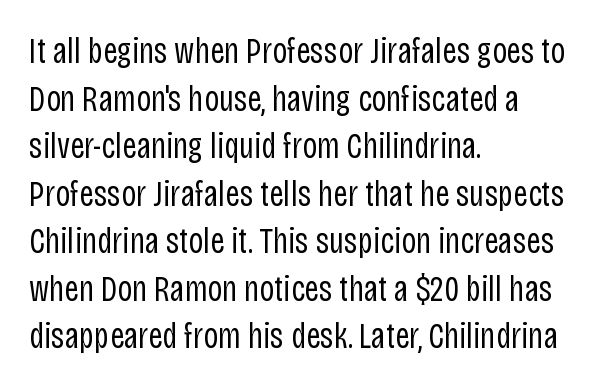
Compared with typical paragraphs, the rows here are spaced about the same. The lettering stays uniformly vertical, giving the passage a roman look. You can tell from the bare stems that sans-serif type was used. These glyphs show unthickened strokes, regular width or finer.
